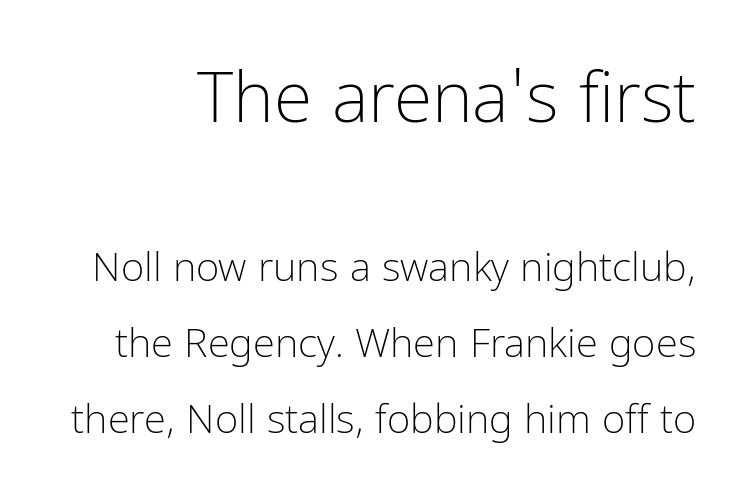
A typesetter would call this proportional, since set widths differ per character. The font's upright variant was chosen for this text. The type is set solid horizontally, with unmodified tracking. I'd call this a sans setting — the letters go barefoot. In terms of leading, this rendering errs on the spacious side. Size contrast runs from large at the top to small at the bottom.
